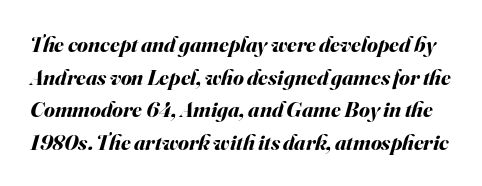
The image shows 22 px bold type, italic (leaning right); set normal line spacing (1.48x), normal letter spacing, not underlined.
